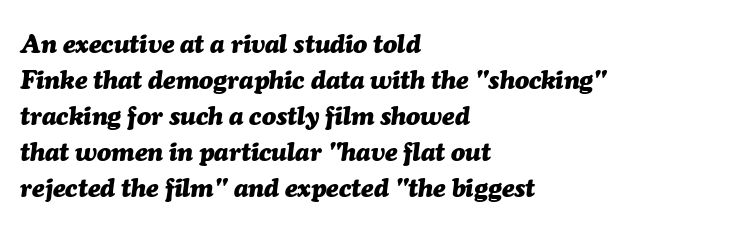
Q: Is the text bold? A: Yes.
Q: Is the text italic (slanted)? A: Yes, it leans right by about 7 degrees.
Q: Is the text underlined? A: No.
Q: How is the paragraph aligned? A: Left-aligned.
Q: Is the spacing between letters normal or unusually wide? A: Normal.
Q: Is the spacing between lines tight, normal or loose? A: Normal.
